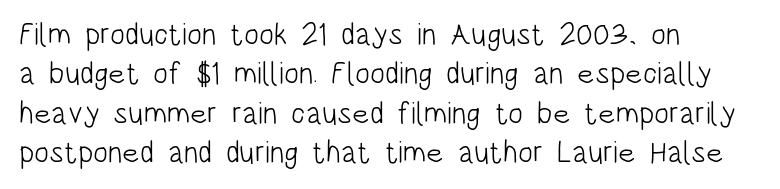
The image shows 31 px light, condensed sans-serif type, upright; set left-aligned, normal line spacing (1.27x), normal letter spacing, not underlined; low stroke contrast and a large x-height.
